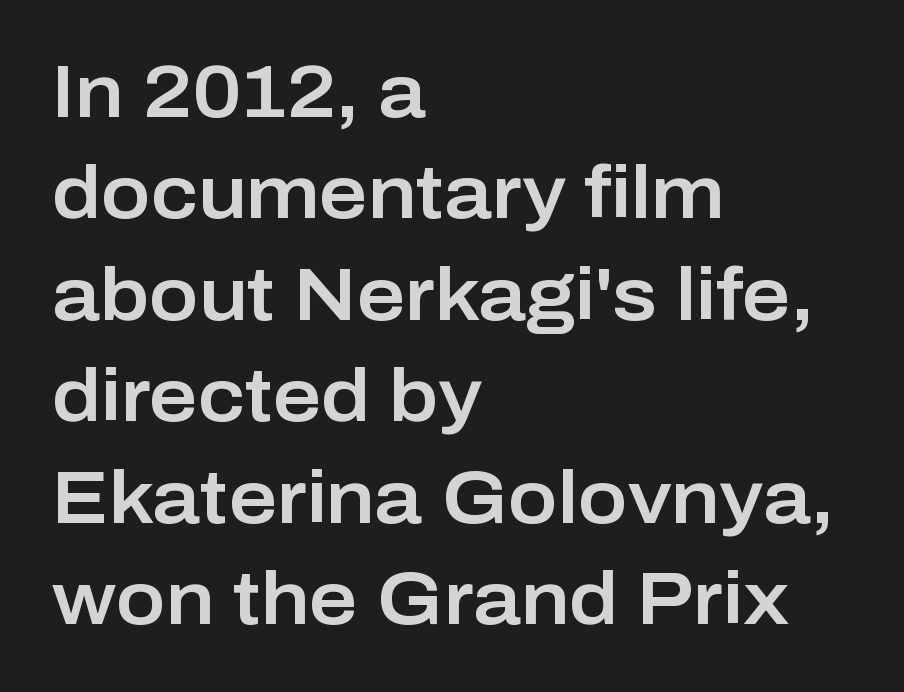
{"serif": "no", "italic": "no", "width": "normal", "stroke_contrast": "low", "x_height": "medium", "monospaced": "no", "underline": "no", "align": "left", "line_spacing": "normal", "line_spacing_ratio": 1.37, "letter_spacing": "normal", "letter_spacing_em": 0.0, "glyph_px": 74}
